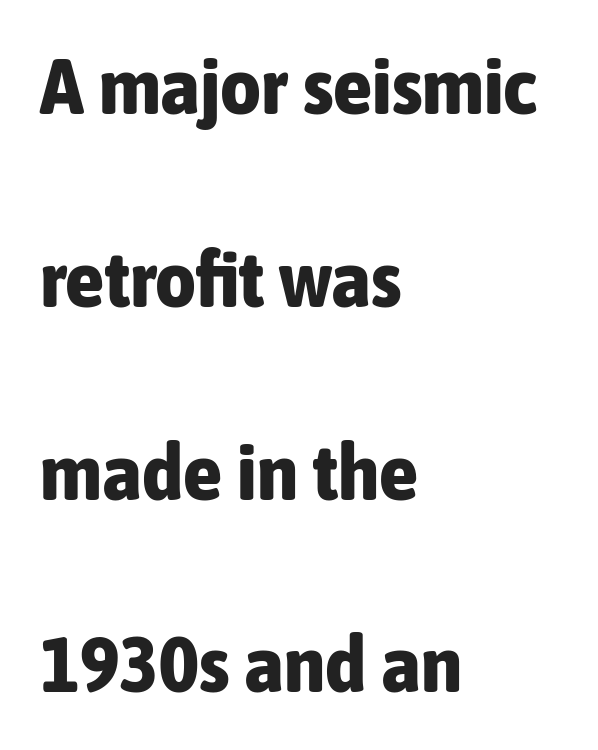
Q: Is the text bold? A: Yes.
Q: Is the text italic (slanted)? A: No, it is upright.
Q: Is the typeface a serif or a sans-serif typeface? A: Sans-serif.
Q: Is the text underlined? A: No.
Q: How is the paragraph aligned? A: Left-aligned.
Q: Is the spacing between letters normal or unusually wide? A: Normal.
Q: Is the spacing between lines tight, normal or loose? A: Loose.
Q: Width (condensed, normal, or wide)? A: Condensed.
Q: Stroke contrast? A: Low.
Q: x-height? A: Medium.
Q: Monospaced? A: No.
